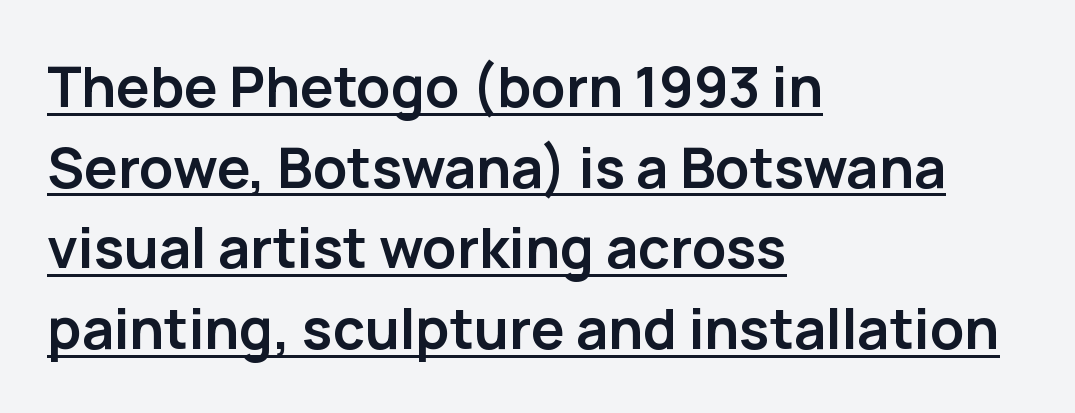
The specimen includes a rule beneath the text block's lines. Typeset ragged right — the left edge is the straight one. The vertical gap from one line to the next is medium. Spacing between characters is what you'd get straight out of the box.
